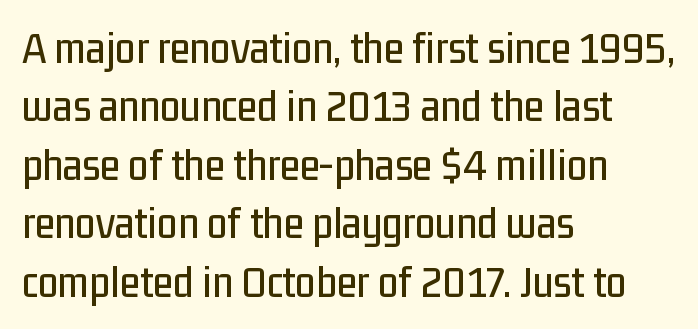
The image shows 46 px condensed sans-serif type, upright; set left-aligned, normal line spacing (1.27x), normal letter spacing, not underlined; low stroke contrast and a medium x-height.
